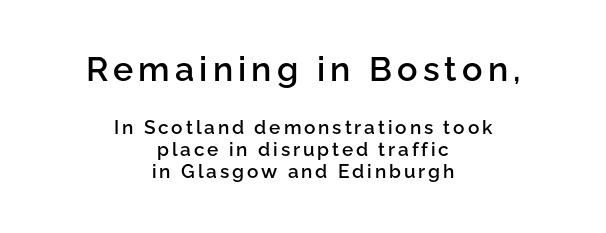
Large over small — that's the arrangement of the two blocks here. A typesetter would label this face a sans. This rendering features lettering with no underline. This sample uses an upright cut, with every glyph sitting square on the baseline.
